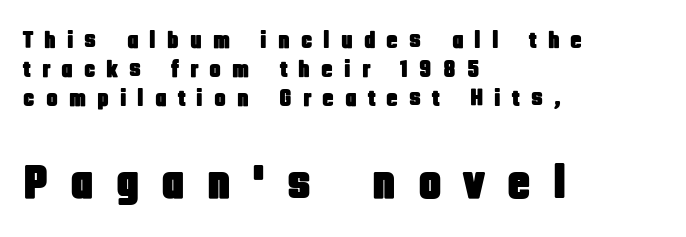
The image shows 48 px condensed sans-serif type, upright; set left-aligned, line spacing 1.21x, unusually wide letter spacing (+0.46 em), not underlined; the second (bottom) block is 2.0x larger; low stroke contrast and a large x-height.
